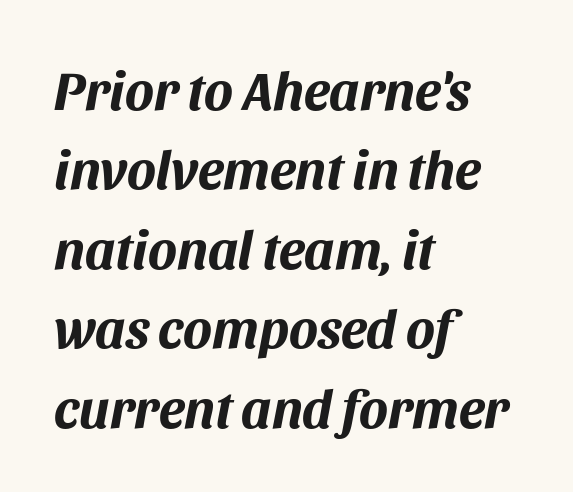
The image shows 54 px bold type, italic (leaning right); set left-aligned, normal line spacing (1.47x), normal letter spacing, not underlined; medium stroke contrast and a large x-height.
